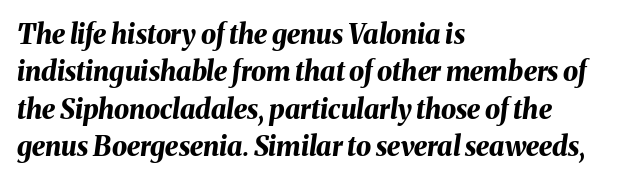
{"italic": "yes", "lean": "right", "slant_degrees": 8, "bold": "yes", "underline": "no", "align": "left", "line_spacing": "normal", "line_spacing_ratio": 1.38, "letter_spacing": "normal", "letter_spacing_em": 0.0, "glyph_px": 27}
